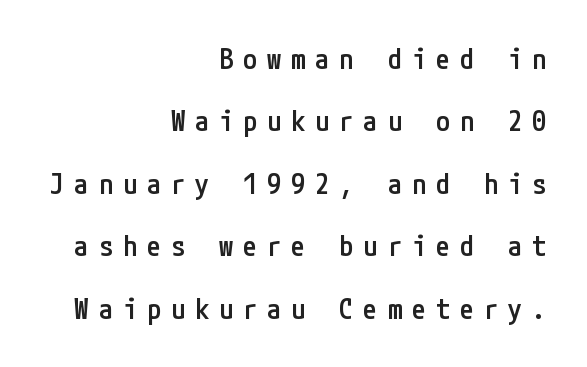
The image shows 28 px semibold, condensed sans-serif type, upright; set right-aligned, loose line spacing (2.23x), unusually wide letter spacing (+0.36 em), not underlined; low stroke contrast and a medium x-height.
